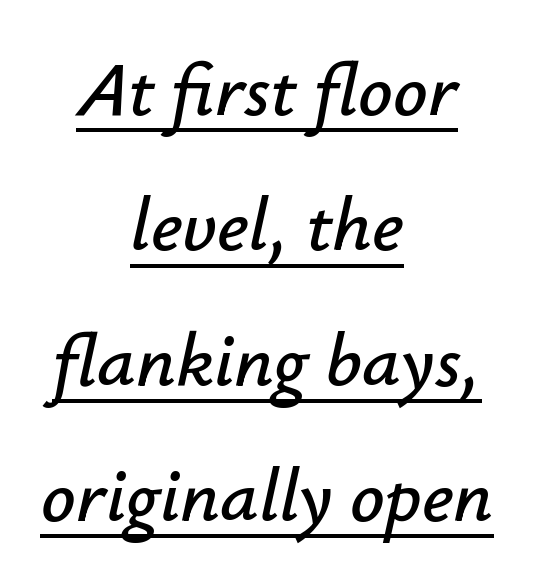
The image shows 76 px text type, italic (leaning right); set centered, line spacing 1.78x, normal letter spacing, underlined; low stroke contrast and a small x-height.
